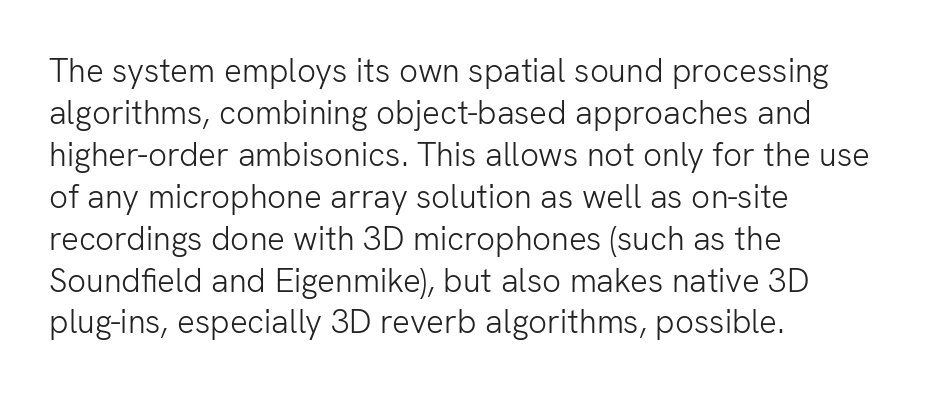
{"serif": "no", "italic": "no", "bold": "no", "weight": "light", "width": "normal", "stroke_contrast": "low", "x_height": "medium", "monospaced": "no", "underline": "no", "align": "left", "line_spacing": "normal", "line_spacing_ratio": 1.27, "letter_spacing": "normal", "letter_spacing_em": 0.0, "glyph_px": 33}
